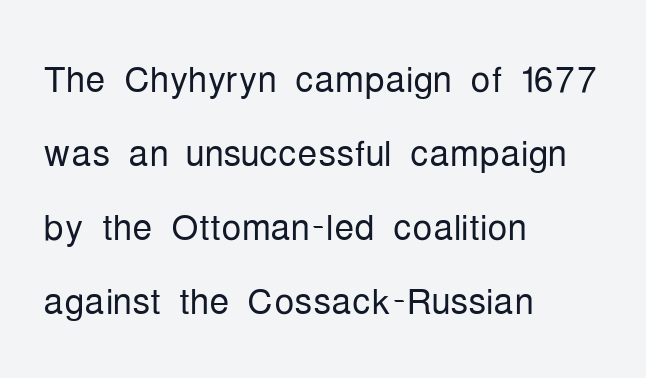
Q: Is the text bold? A: No.
Q: Is the text italic (slanted)? A: No, it is upright.
Q: Is the typeface a serif or a sans-serif typeface? A: Sans-serif.
Q: Is the text underlined? A: No.
Q: How is the paragraph aligned? A: Left-aligned.
Q: Is the spacing between letters normal or unusually wide? A: Normal.
Q: Is the spacing between lines tight, normal or loose? A: Normal.
Q: Width (condensed, normal, or wide)? A: Condensed.
Q: Stroke contrast? A: Low.
Q: x-height? A: Medium.
Q: Monospaced? A: No.
